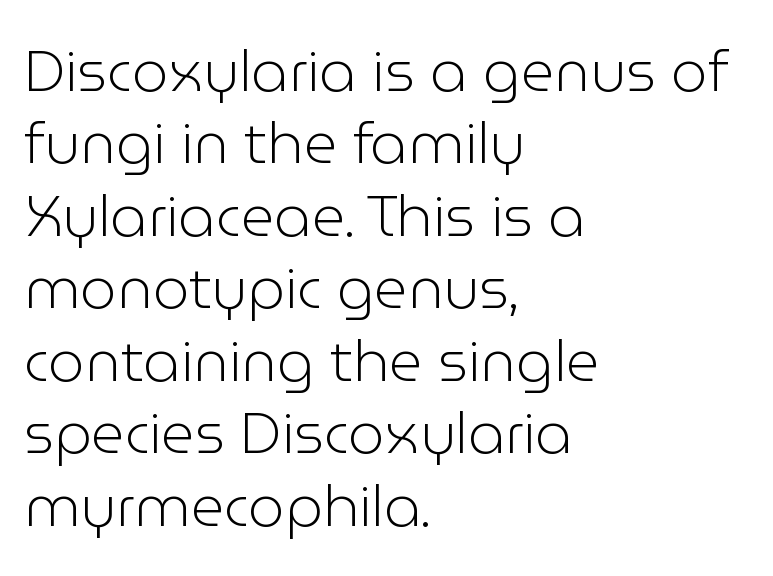
The image shows 58 px light sans-serif type, upright; set left-aligned, normal line spacing (1.25x), normal letter spacing, not underlined; low stroke contrast and a medium x-height.
